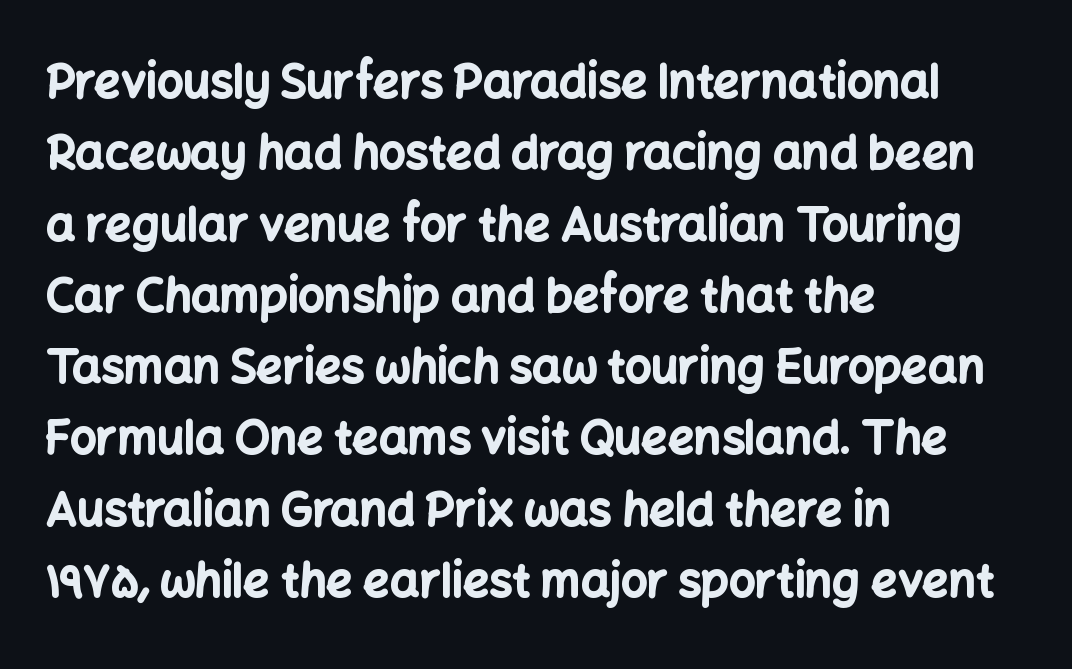
The image shows 46 px bold sans-serif type, upright; set left-aligned, normal line spacing (1.55x), normal letter spacing, not underlined; low stroke contrast and a medium x-height.
